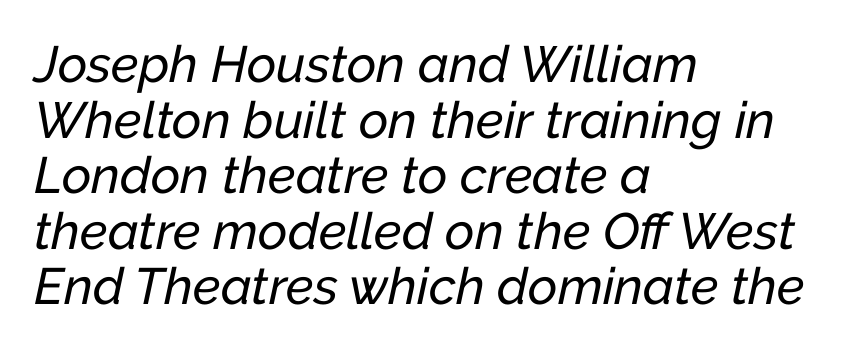
Varying glyph widths throughout — classic text-font behaviour. Interline gaps are noticeably narrow in this sample. Italic: yes, the glyphs are oblique. This rendering features lettering with no underline.
